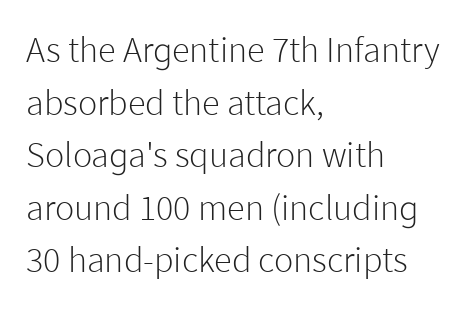
{"serif": "no", "italic": "no", "bold": "no", "weight": "light", "width": "normal", "stroke_contrast": "low", "x_height": "medium", "monospaced": "no", "underline": "no", "align": "left", "line_spacing": "normal", "line_spacing_ratio": 1.46, "letter_spacing": "normal", "letter_spacing_em": 0.0, "glyph_px": 36}
